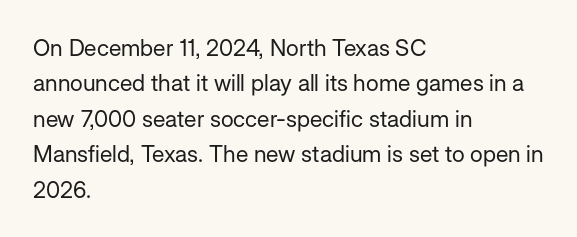
The image shows 23 px text type, upright; set left-aligned, normal line spacing (1.54x), normal letter spacing, not underlined.
